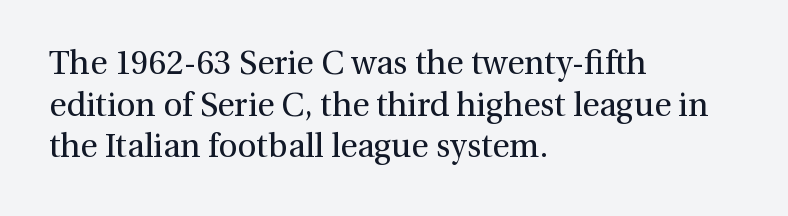
Nobody touched the tracking dial on this one. Has an underline been added? It has not. The text block is weighted toward the left margin, trailing off unevenly rightward. Leading matches the norm, producing a regular column. Notice how the stems are strictly vertical — no italics here. The font family rendered here belongs to the serif group.
